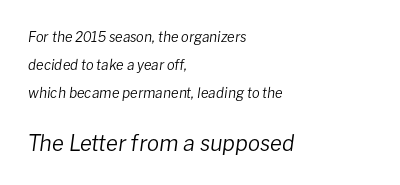
{"italic": "yes", "lean": "right", "slant_degrees": 8, "bold": "no", "underline": "no", "align": "left", "line_spacing": "loose", "line_spacing_ratio": 1.99, "letter_spacing": "normal", "letter_spacing_em": 0.0, "larger_block": "second", "size_ratio": 1.57, "glyph_px": 22}
